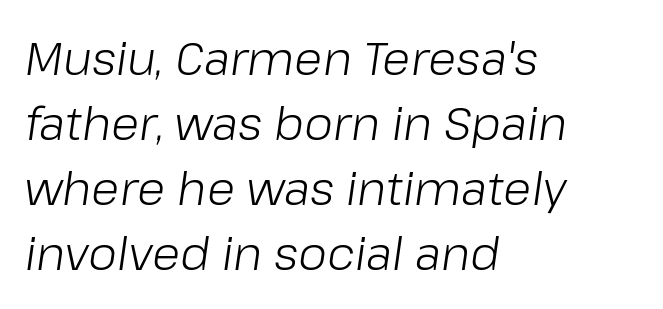
The image shows 46 px light type, italic (leaning right); set left-aligned, normal line spacing (1.41x), normal letter spacing, not underlined; low stroke contrast and a medium x-height.
